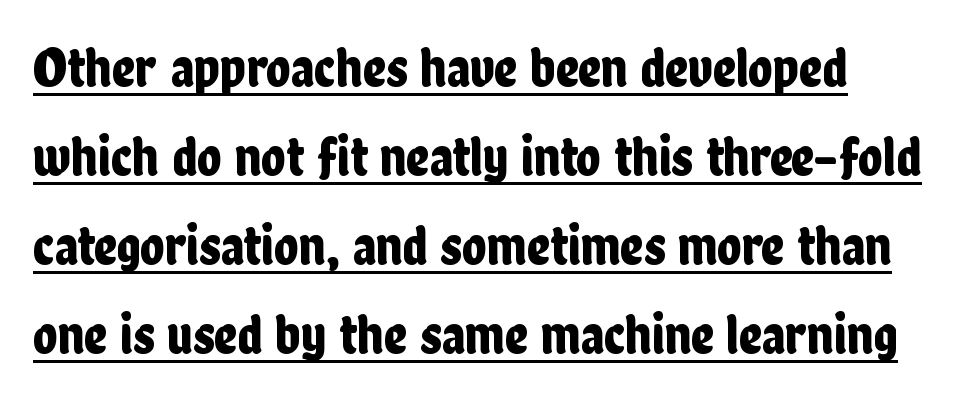
Compared with typical paragraphs, the rows here are spaced about the same. Is this a fixed-width face? No — the glyphs have proportional, varying widths. Descenders here cross a horizontal rule under the line. Line starts are locked; line ends wander. Is there any slant? The stems are plumb. A typesetter would call this zero additional tracking.
